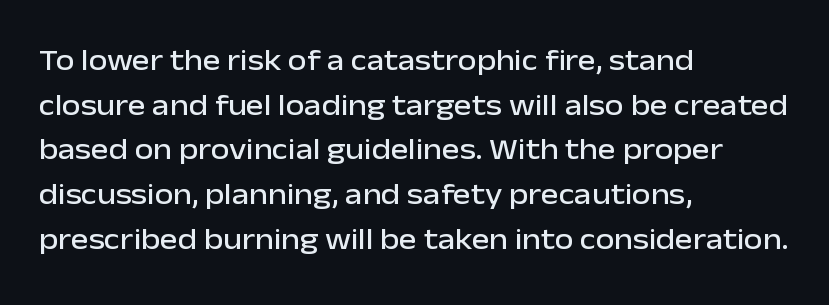
Q: Is the text italic (slanted)? A: No, it is upright.
Q: Is the typeface a serif or a sans-serif typeface? A: Sans-serif.
Q: Is the text underlined? A: No.
Q: How is the paragraph aligned? A: Left-aligned.
Q: Is the spacing between letters normal or unusually wide? A: Normal.
Q: Is the spacing between lines tight, normal or loose? A: Normal.
Q: Width (condensed, normal, or wide)? A: Normal.
Q: Stroke contrast? A: Low.
Q: x-height? A: Medium.
Q: Monospaced? A: No.
